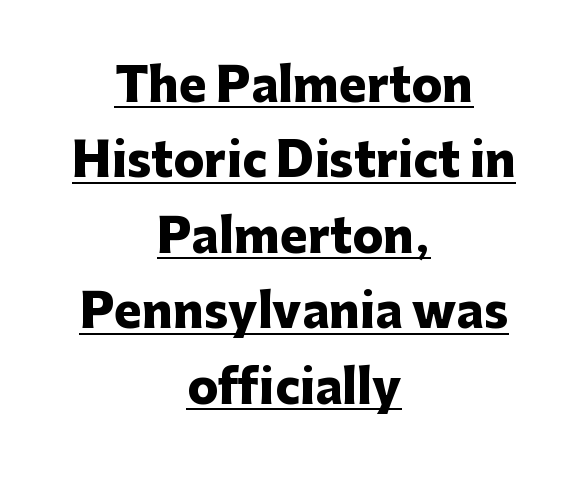
{"serif": "no", "italic": "no", "bold": "yes", "weight": "heavy", "width": "normal", "stroke_contrast": "low", "x_height": "medium", "monospaced": "no", "underline": "yes", "align": "center", "line_spacing": "normal", "line_spacing_ratio": 1.64, "letter_spacing": "normal", "letter_spacing_em": 0.0, "glyph_px": 46}
